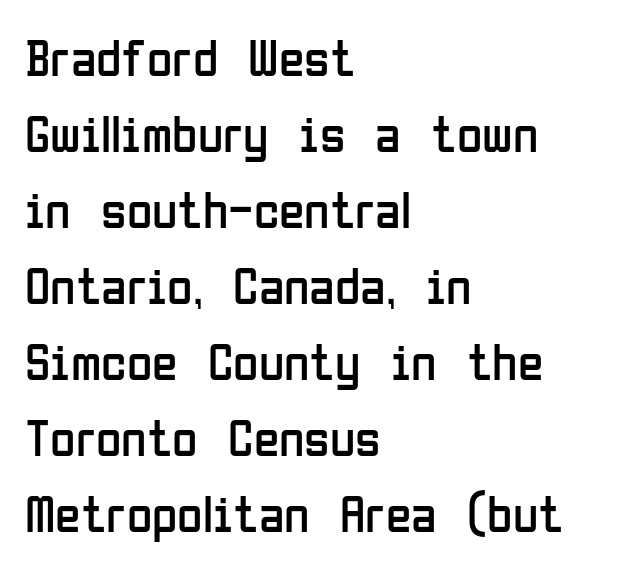
The image shows 52 px regular-weight, condensed sans-serif type, upright; set left-aligned, normal line spacing (1.46x), normal letter spacing, not underlined; low stroke contrast and a medium x-height.
